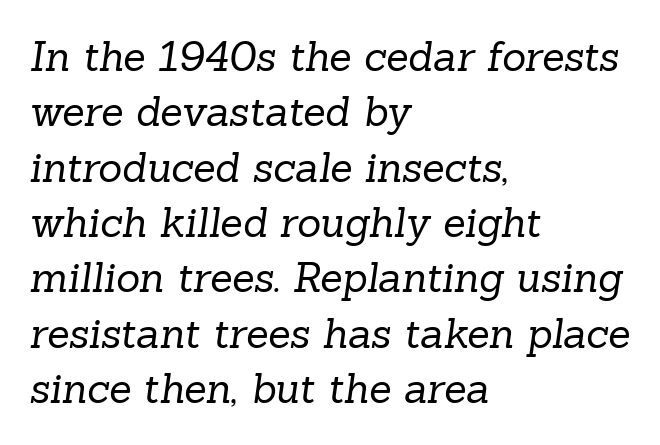
Q: Is the text bold? A: No.
Q: Is the typeface a serif or a sans-serif typeface? A: Serif.
Q: Is the text underlined? A: No.
Q: How is the paragraph aligned? A: Left-aligned.
Q: Is the spacing between letters normal or unusually wide? A: Normal.
Q: Is the spacing between lines tight, normal or loose? A: Normal.
Q: Width (condensed, normal, or wide)? A: Normal.
Q: Stroke contrast? A: Low.
Q: x-height? A: Medium.
Q: Monospaced? A: No.
